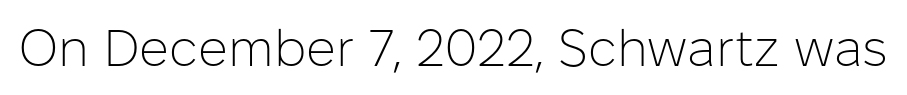
The image shows 52 px light sans-serif type, upright; set normal letter spacing, not underlined; low stroke contrast and a medium x-height.
